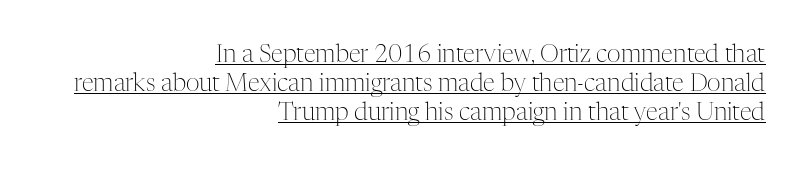
Q: Is the text bold? A: No.
Q: Is the text italic (slanted)? A: No, it is upright.
Q: Is the text underlined? A: Yes.
Q: How is the paragraph aligned? A: Right-aligned.
Q: Is the spacing between letters normal or unusually wide? A: Normal.
